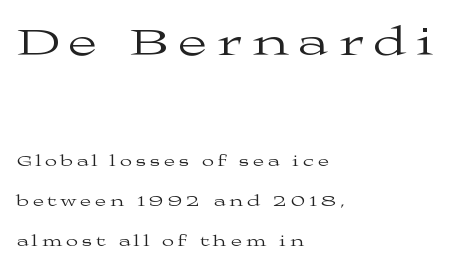
{"serif": "yes", "italic": "no", "bold": "no", "weight": "regular", "width": "wide", "stroke_contrast": "medium", "x_height": "medium", "monospaced": "no", "underline": "no", "align": "left", "line_spacing": "loose", "line_spacing_ratio": 2.48, "letter_spacing": "wide", "letter_spacing_em": 0.26, "larger_block": "first", "size_ratio": 2.56, "glyph_px": 41}
